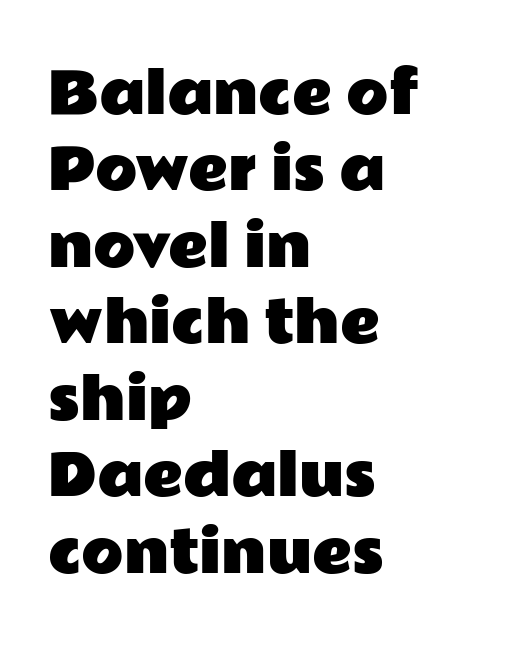
{"serif": "no", "italic": "no", "width": "wide", "stroke_contrast": "low", "x_height": "medium", "monospaced": "no", "underline": "no", "align": "left", "line_spacing": "normal", "line_spacing_ratio": 1.39, "letter_spacing": "normal", "letter_spacing_em": 0.0, "glyph_px": 55}
